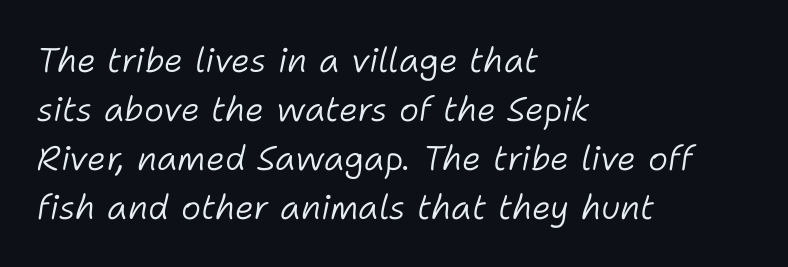
Q: Is the text bold? A: No.
Q: Is the text italic (slanted)? A: Yes, it leans right by about 11 degrees.
Q: Is the text underlined? A: No.
Q: How is the paragraph aligned? A: Left-aligned.
Q: Is the spacing between letters normal or unusually wide? A: Normal.
Q: Is the spacing between lines tight, normal or loose? A: Normal.
Q: Width (condensed, normal, or wide)? A: Normal.
Q: Stroke contrast? A: Low.
Q: x-height? A: Medium.
Q: Monospaced? A: No.
